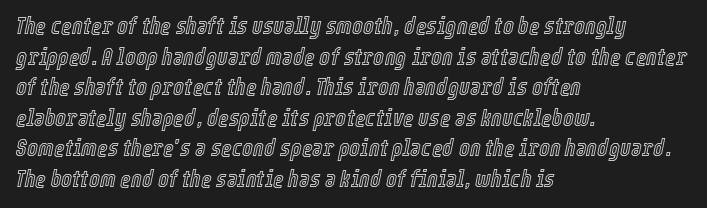
Anything drawn beneath the words? Only blank space. Horizontal alignment here is leftward, the default for most running prose. The passage shown has conventional tracking throughout. The rendering uses a moderate line-height, typical for paragraphs. An italicized treatment has been applied to the whole sample.
